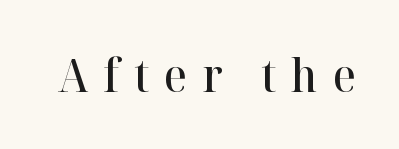
These lines are rendered in a variable-pitch font. The face used here is a semibold: visibly heavier than regular, lighter than bold. You can tell from the footed stems that serif type was used. Look at the tracking — it's clearly loosened, letters drifting apart.
